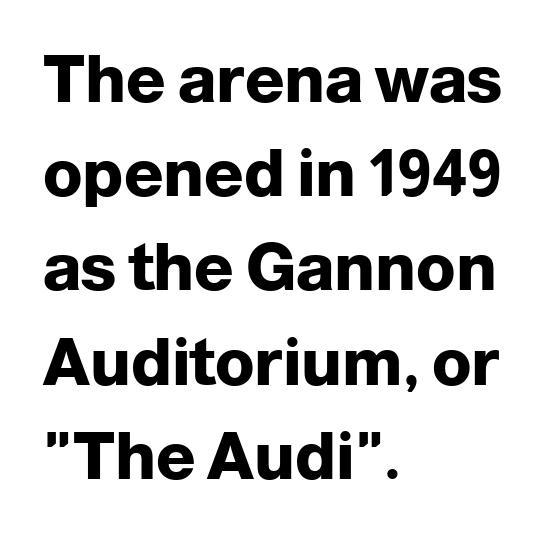
{"serif": "no", "italic": "no", "bold": "yes", "weight": "heavy", "width": "normal", "stroke_contrast": "low", "x_height": "medium", "monospaced": "no", "underline": "no", "align": "left", "line_spacing": "normal", "line_spacing_ratio": 1.45, "letter_spacing": "normal", "letter_spacing_em": 0.0, "glyph_px": 65}
